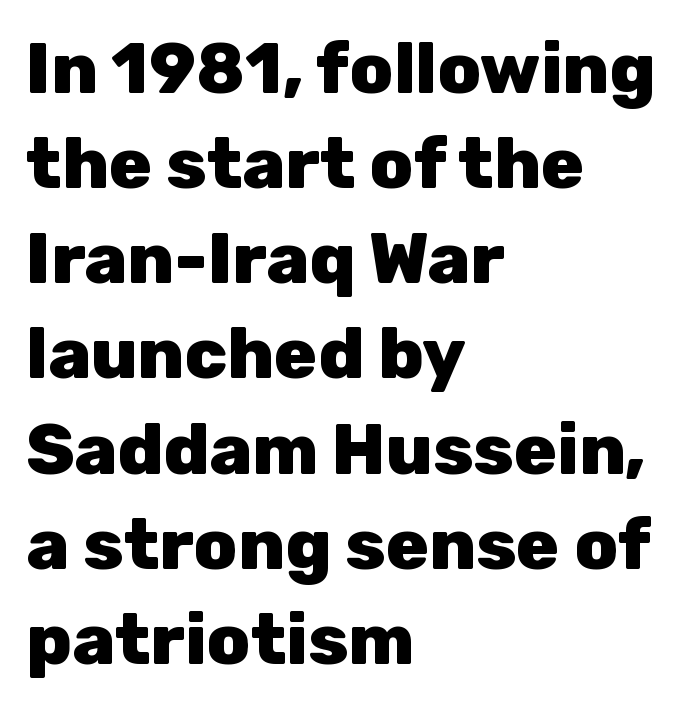
Ordinary non-slanted type is in use. How heavy is the stroke? Heavy — this is a bold. Descenders are the only things crossing below the line. Leading matches the norm, producing a regular column.
